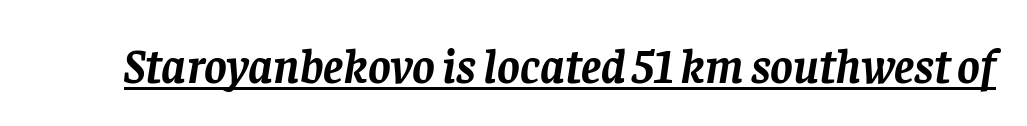
This sample uses plain, unmodified letter spacing. Is there an underline? Yes — a line sits under the letters. Is this a fixed-width face? No — the glyphs have proportional, varying widths. These words are printed bold, with thick strokes throughout. Every character sits at an angle, as italics do.
